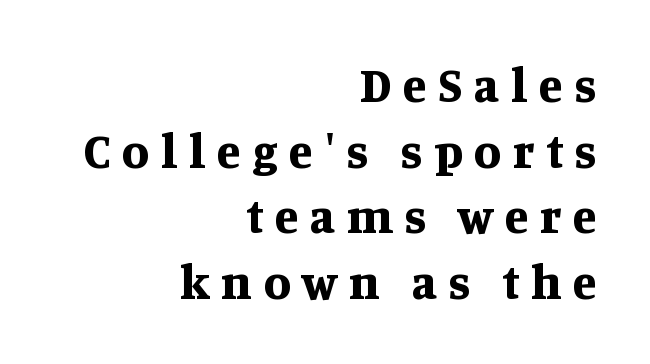
{"serif": "yes", "italic": "no", "bold": "yes", "weight": "bold", "width": "normal", "stroke_contrast": "medium", "x_height": "large", "monospaced": "no", "underline": "no", "align": "right", "line_spacing": "normal", "line_spacing_ratio": 1.34, "letter_spacing": "wide", "letter_spacing_em": 0.24, "glyph_px": 49}
